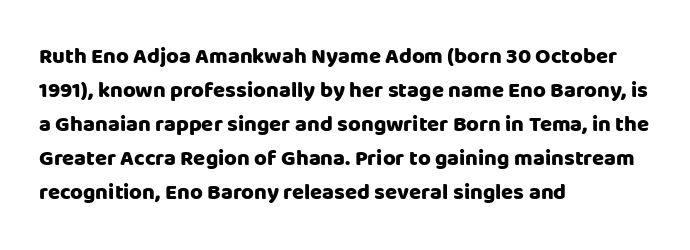
{"italic": "no", "bold": "yes", "underline": "no", "align": "left", "line_spacing": "normal", "line_spacing_ratio": 1.55, "letter_spacing": "normal", "letter_spacing_em": 0.0, "glyph_px": 22}
